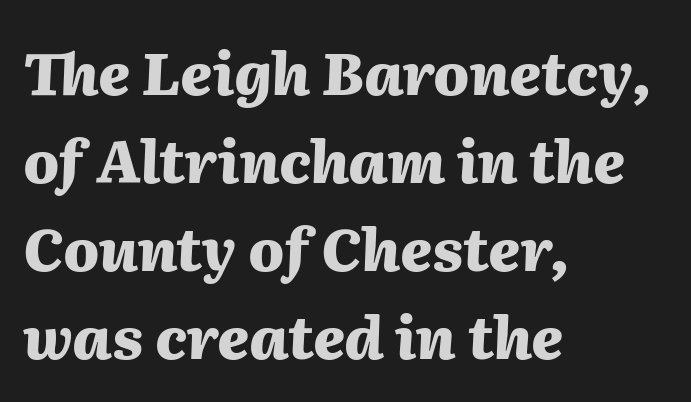
Q: Is the text bold? A: Yes.
Q: Is the text italic (slanted)? A: Yes, it leans right by about 2 degrees.
Q: Is the text underlined? A: No.
Q: How is the paragraph aligned? A: Left-aligned.
Q: Is the spacing between letters normal or unusually wide? A: Normal.
Q: Is the spacing between lines tight, normal or loose? A: Normal.
Q: Width (condensed, normal, or wide)? A: Normal.
Q: Stroke contrast? A: Medium.
Q: x-height? A: Medium.
Q: Monospaced? A: No.
